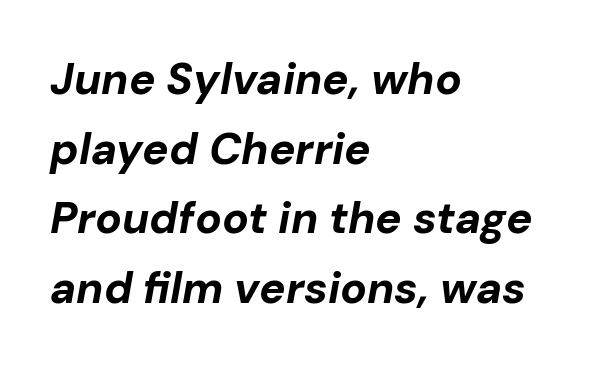
The designer left line spacing at the default. Default kerning and tracking; the words read as compact shapes. Bare-footed words on every line. The lettering tilts uniformly, giving the passage an italic look.
